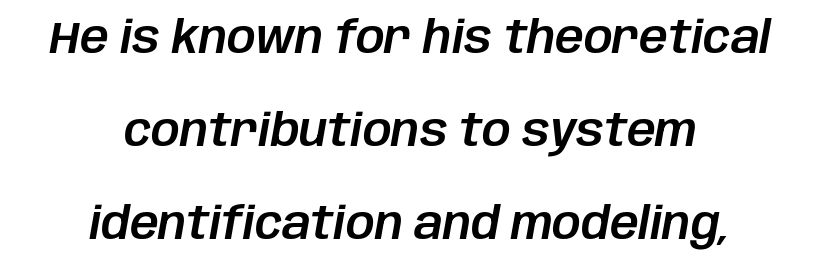
Is the letter spacing exaggerated? No — it looks like the ordinary default. Tall strokes in this sample are angled rather than plumb. Anything drawn beneath the words? Only blank space. Neither beginnings nor endings align; midpoints do. Line spacing here is loose. Do the characters align in a grid? No, the font is proportional.
